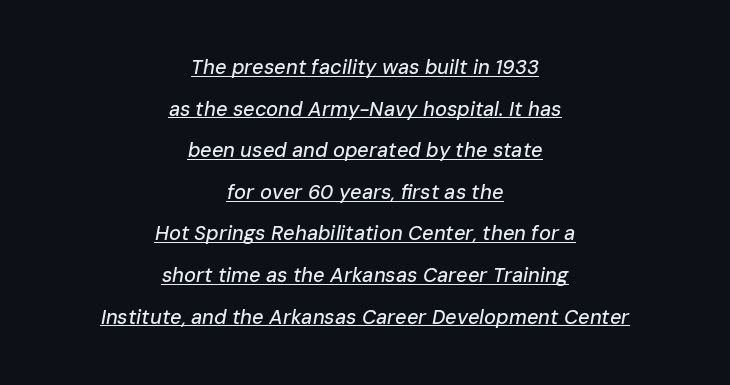
Q: Is the text italic (slanted)? A: Yes, it leans right by about 10 degrees.
Q: Is the text underlined? A: Yes.
Q: How is the paragraph aligned? A: Centered.
Q: Is the spacing between letters normal or unusually wide? A: Normal.
Q: Is the spacing between lines tight, normal or loose? A: Loose.
